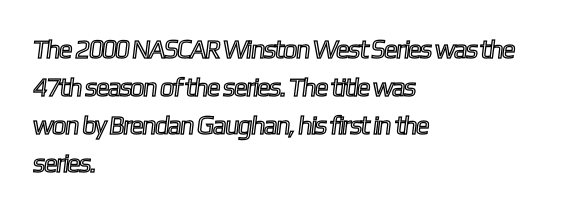
Q: Is the text underlined? A: No.
Q: How is the paragraph aligned? A: Left-aligned.
Q: Is the spacing between letters normal or unusually wide? A: Normal.
Q: Is the spacing between lines tight, normal or loose? A: Normal.
